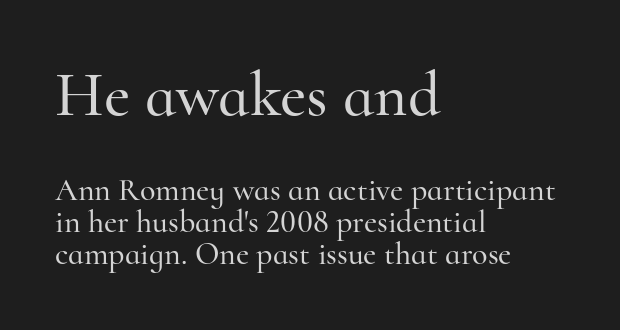
The image shows 64 px serif type, upright; set left-aligned, tight line spacing (1.0x), normal letter spacing, not underlined; the first (top) block is 2.0x larger; high stroke contrast and a small x-height.
